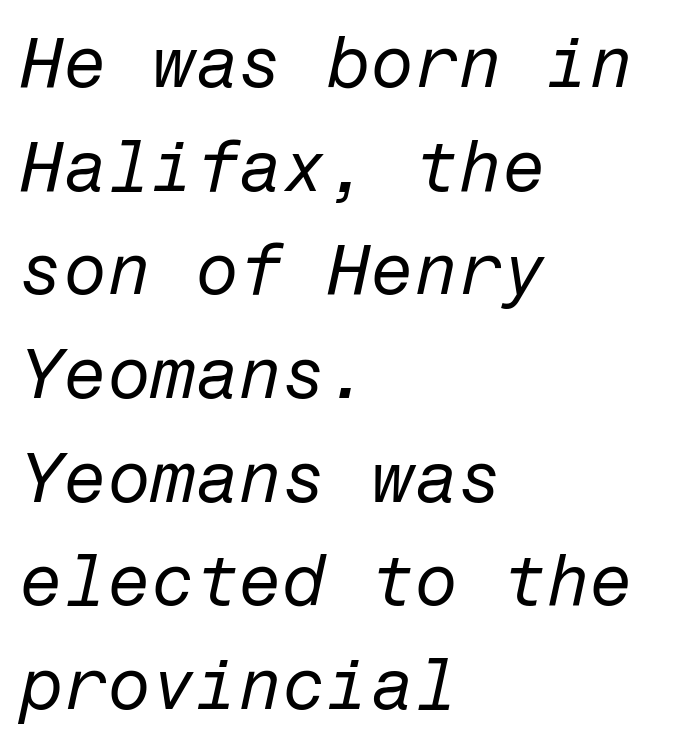
{"italic": "yes", "lean": "right", "slant_degrees": 12, "bold": "no", "weight": "regular", "width": "normal", "stroke_contrast": "low", "x_height": "medium", "underline": "no", "align": "left", "line_spacing": "normal", "line_spacing_ratio": 1.46, "letter_spacing": "normal", "letter_spacing_em": 0.0, "glyph_px": 71}
